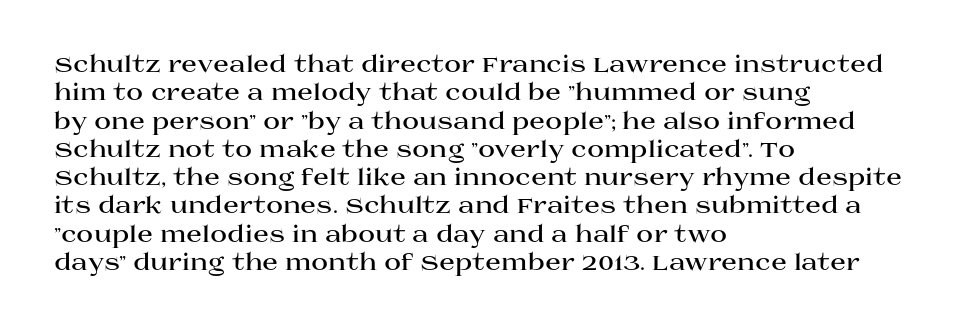
Q: Is the text bold? A: Yes.
Q: Is the text italic (slanted)? A: No, it is upright.
Q: Is the text underlined? A: No.
Q: How is the paragraph aligned? A: Left-aligned.
Q: Is the spacing between letters normal or unusually wide? A: Normal.
